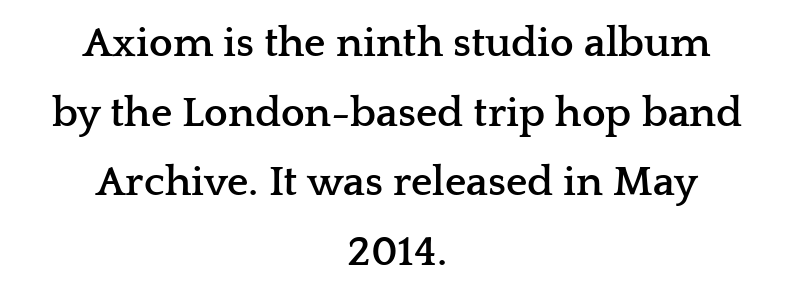
{"serif": "yes", "italic": "no", "bold": "yes", "weight": "semibold", "width": "wide", "stroke_contrast": "low", "x_height": "medium", "monospaced": "no", "underline": "no", "align": "center", "line_spacing": "normal", "line_spacing_ratio": 1.66, "letter_spacing": "normal", "letter_spacing_em": 0.0, "glyph_px": 42}
